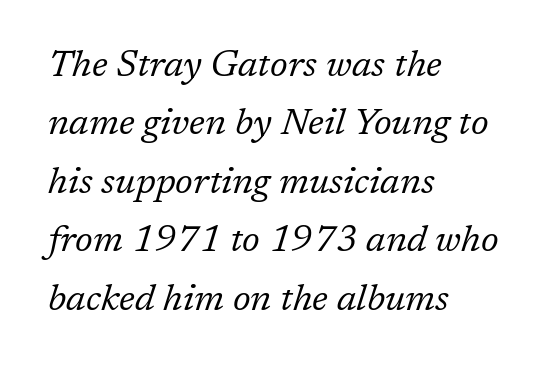
Rows of type keep a routine distance in the vertical direction. The specimen reads as italic at a glance. These glyphs show unthickened strokes, regular width or finer. Alignment: flush left. The face used here is seriffed, in the tradition of book romans. Note the varied advance widths — an 'i' is clearly narrower than an 'm'.
